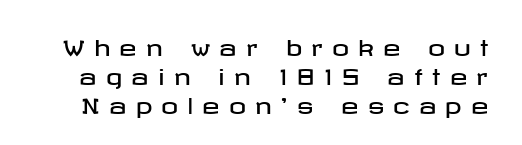
Q: Is the text italic (slanted)? A: No, it is upright.
Q: Is the text underlined? A: No.
Q: Is the spacing between letters normal or unusually wide? A: Unusually wide.
Q: Is the spacing between lines tight, normal or loose? A: Normal.
